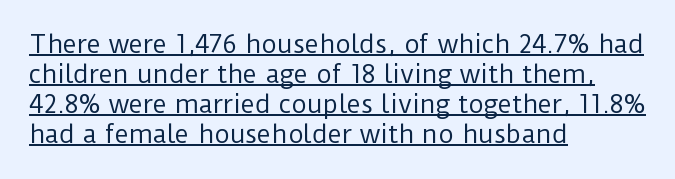
The letterforms sit shoulder to shoulder at normal distance. This sample is left-justified, so line endings fall wherever the words run out. Notice how a bar underscores the lettering throughout. Every stem runs plumb, perpendicular to the baseline. Baseline-to-baseline distance is the conventional proportion of letter height.
